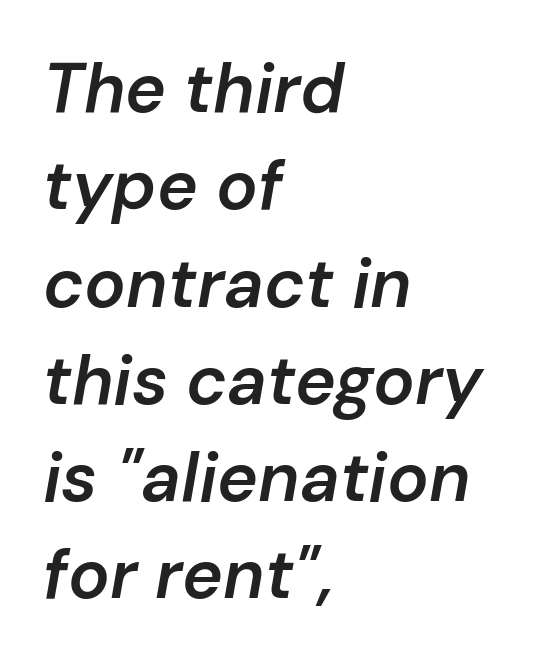
The image shows 69 px semibold type, italic (leaning right); set left-aligned, normal line spacing (1.41x), normal letter spacing, not underlined; low stroke contrast and a medium x-height.
